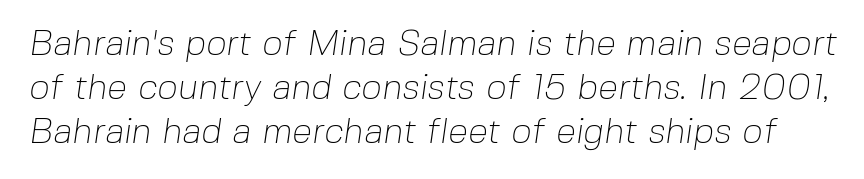
{"serif": "no", "bold": "no", "weight": "thin", "width": "normal", "stroke_contrast": "low", "x_height": "medium", "monospaced": "no", "underline": "no", "line_spacing_ratio": 1.22, "letter_spacing": "normal", "letter_spacing_em": 0.0, "glyph_px": 36}
